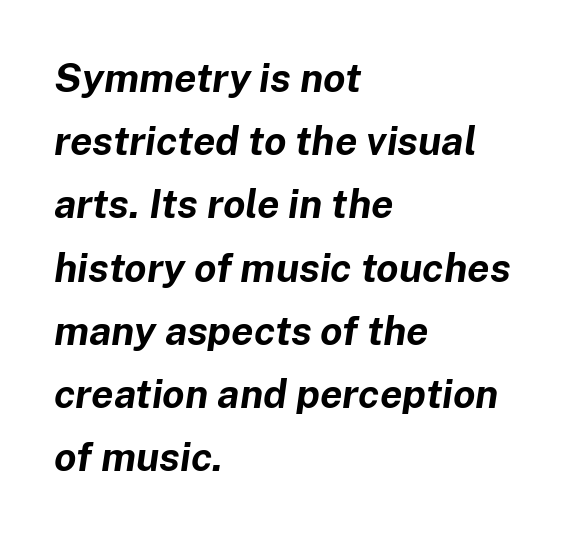
The image shows 40 px bold type, italic (leaning right); set left-aligned, normal line spacing (1.58x), normal letter spacing, not underlined; low stroke contrast and a medium x-height.
